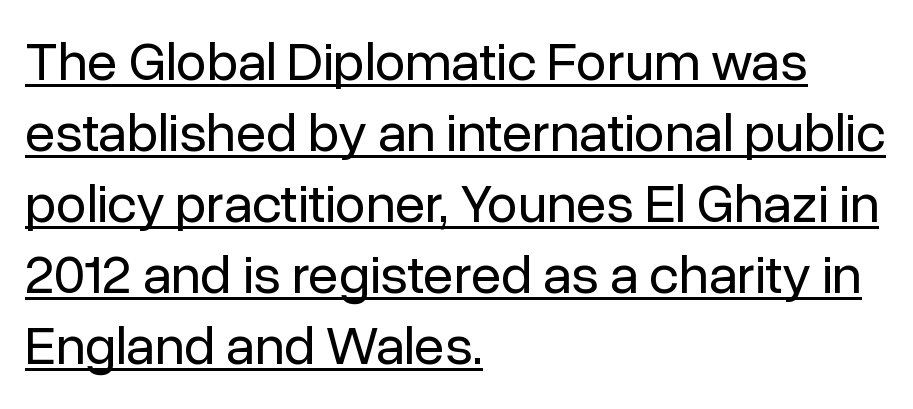
Designer's note — italics off, roman on. Character widths vary here, with narrow letters taking less room than wide ones. Like a heading marked for emphasis, these lines bear an underscore. Letter spacing: default. Regular leading.
